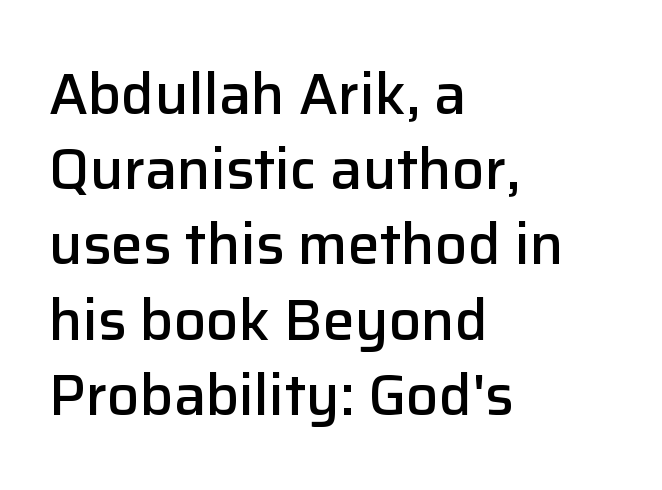
{"serif": "no", "italic": "no", "bold": "semi", "weight": "semibold", "width": "normal", "stroke_contrast": "low", "x_height": "medium", "monospaced": "no", "underline": "no", "align": "left", "line_spacing": "normal", "line_spacing_ratio": 1.32, "letter_spacing": "normal", "letter_spacing_em": 0.0, "glyph_px": 57}
